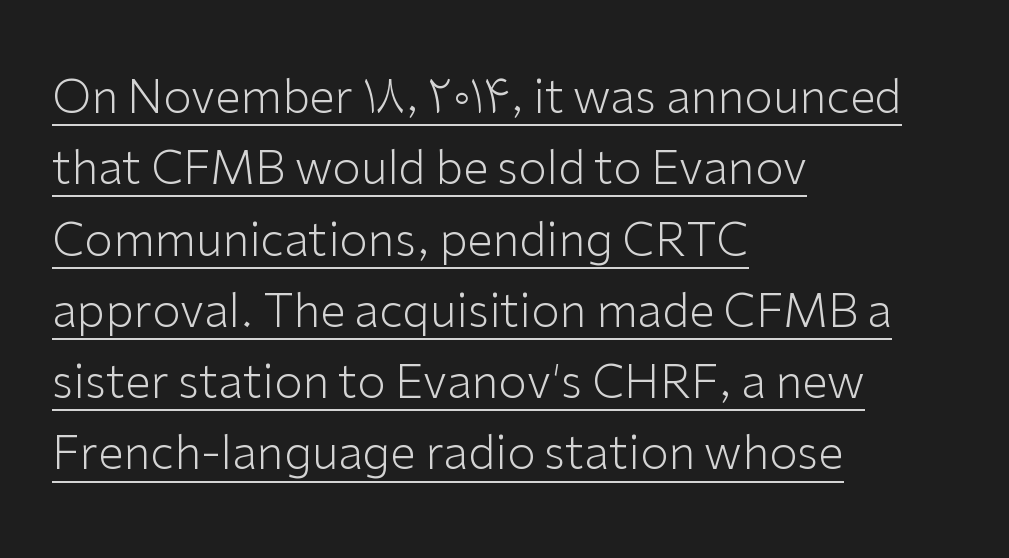
{"serif": "no", "italic": "no", "bold": "no", "weight": "light", "width": "normal", "stroke_contrast": "low", "x_height": "medium", "monospaced": "no", "underline": "yes", "align": "left", "line_spacing": "normal", "line_spacing_ratio": 1.55, "letter_spacing": "normal", "letter_spacing_em": 0.0, "glyph_px": 46}
